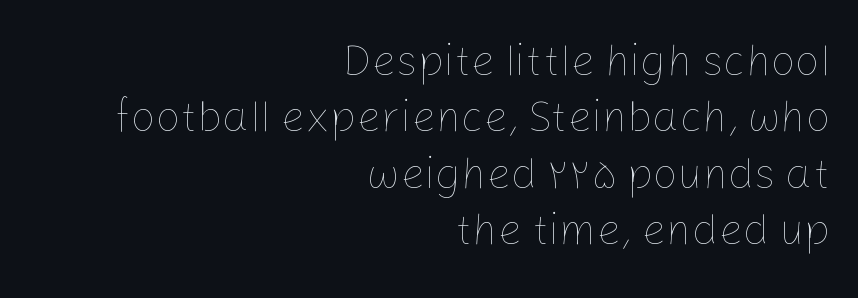
Each letter keeps its own natural width here, so spacing adapts to shape. Reading down the column, the eye jumps a familiar distance to each next line. The paragraph shown leans on its right margin. Nothing heavy about these letters — not bold at all. The specimen omits any rule beneath the text block's lines. It's the straight-up-and-down kind of type.
